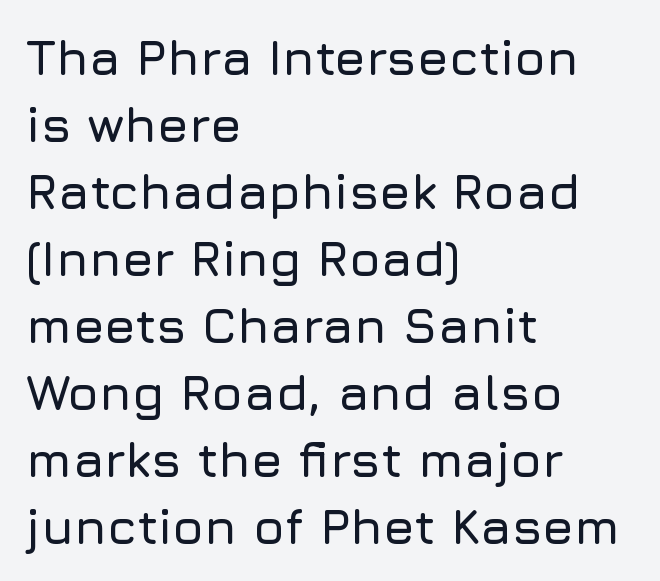
Q: Is the text italic (slanted)? A: No, it is upright.
Q: Is the typeface a serif or a sans-serif typeface? A: Sans-serif.
Q: Is the text underlined? A: No.
Q: How is the paragraph aligned? A: Left-aligned.
Q: Is the spacing between letters normal or unusually wide? A: Normal.
Q: Is the spacing between lines tight, normal or loose? A: Normal.
Q: Width (condensed, normal, or wide)? A: Normal.
Q: Stroke contrast? A: Low.
Q: x-height? A: Medium.
Q: Monospaced? A: No.
